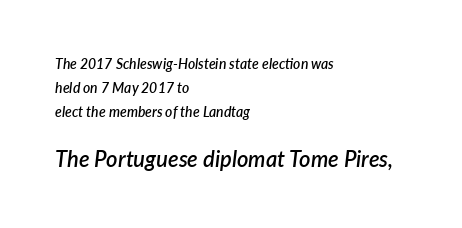
Q: Is the text bold? A: Semi-bold.
Q: Is the text italic (slanted)? A: Yes, it leans right by about 7 degrees.
Q: Is the text underlined? A: No.
Q: How is the paragraph aligned? A: Left-aligned.
Q: Is the spacing between letters normal or unusually wide? A: Normal.
Q: Which block of text is set in a larger size, the first (top) or the second (bottom)? A: The second (bottom) one.
